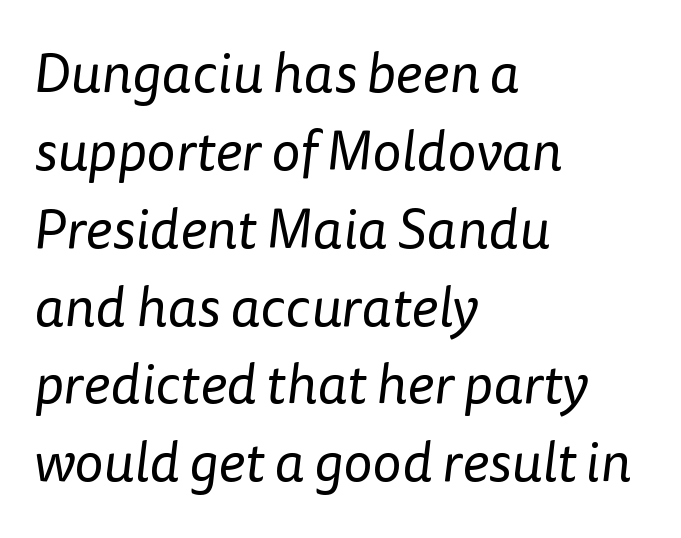
Q: Is the text bold? A: No.
Q: Is the typeface a serif or a sans-serif typeface? A: Sans-serif.
Q: Is the text underlined? A: No.
Q: How is the paragraph aligned? A: Left-aligned.
Q: Is the spacing between letters normal or unusually wide? A: Normal.
Q: Is the spacing between lines tight, normal or loose? A: Normal.
Q: Width (condensed, normal, or wide)? A: Normal.
Q: Stroke contrast? A: Low.
Q: x-height? A: Medium.
Q: Monospaced? A: No.
